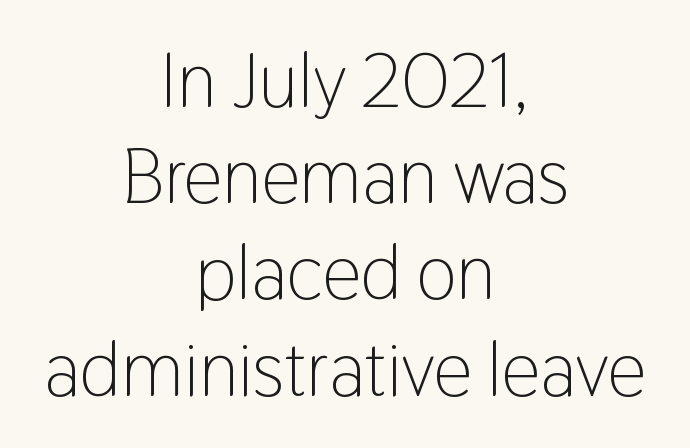
{"serif": "no", "italic": "no", "bold": "no", "weight": "light", "width": "condensed", "stroke_contrast": "low", "x_height": "medium", "monospaced": "no", "underline": "no", "align": "center", "line_spacing": "normal", "line_spacing_ratio": 1.25, "letter_spacing": "normal", "letter_spacing_em": 0.0, "glyph_px": 77}
